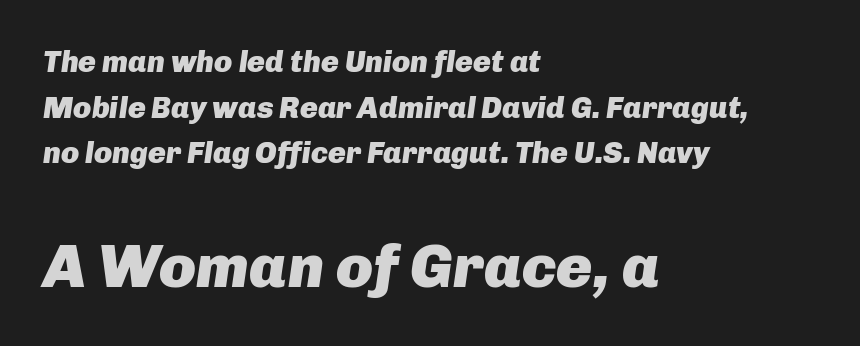
Note the varied advance widths — an 'i' is clearly narrower than an 'm'. The typography opts for an oblique posture over an upright one. Each glyph is drawn with heavy, bold strokes. A normal amount of white space separates one row of letters from the next.
